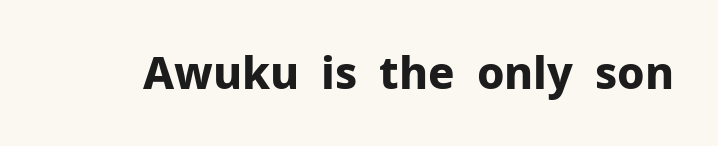
The image shows 44 px bold sans-serif type, upright; set normal letter spacing, not underlined; low stroke contrast and a medium x-height.
